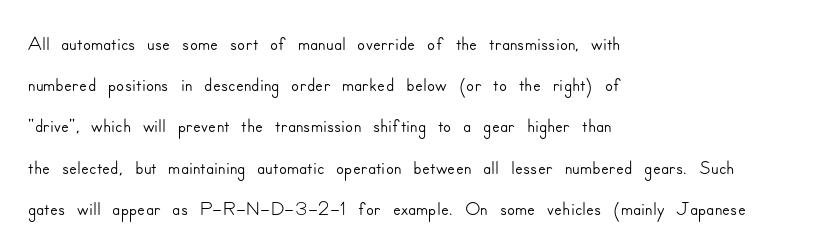
The image shows 29 px sans-serif type, upright; set left-aligned, normal line spacing (1.42x), normal letter spacing, not underlined; low stroke contrast and a small x-height.
